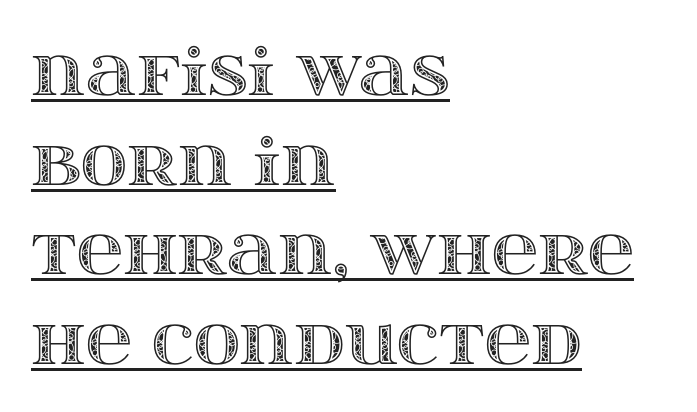
The ragged edge is on the right, which tells us the setting is flush left. Whoever set this chose a conventional vertical rhythm. You can tell it's not italic because the verticals are truly vertical. This sample has the flowing, uneven cadence of proportional lettering. The tracking reads as untouched default to a designer's eye.
